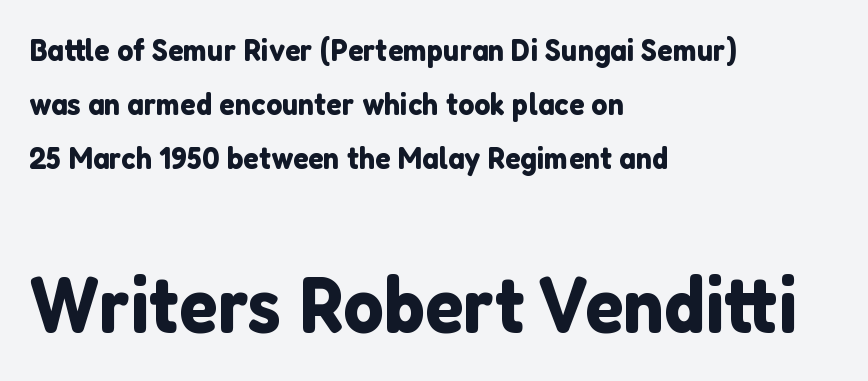
The image shows 80 px sans-serif type, upright; set left-aligned, normal line spacing (1.68x), normal letter spacing, not underlined; the second (bottom) block is 2.5x larger; low stroke contrast and a medium x-height.
